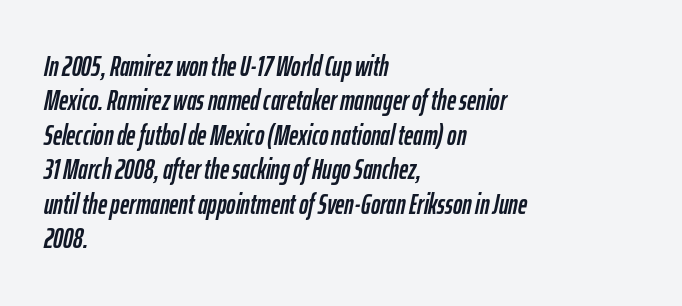
{"italic": "yes", "lean": "right", "slant_degrees": 12, "width": "condensed", "stroke_contrast": "low", "x_height": "medium", "monospaced": "no", "underline": "no", "align": "left", "line_spacing_ratio": 1.23, "letter_spacing": "normal", "letter_spacing_em": 0.0, "glyph_px": 28}
